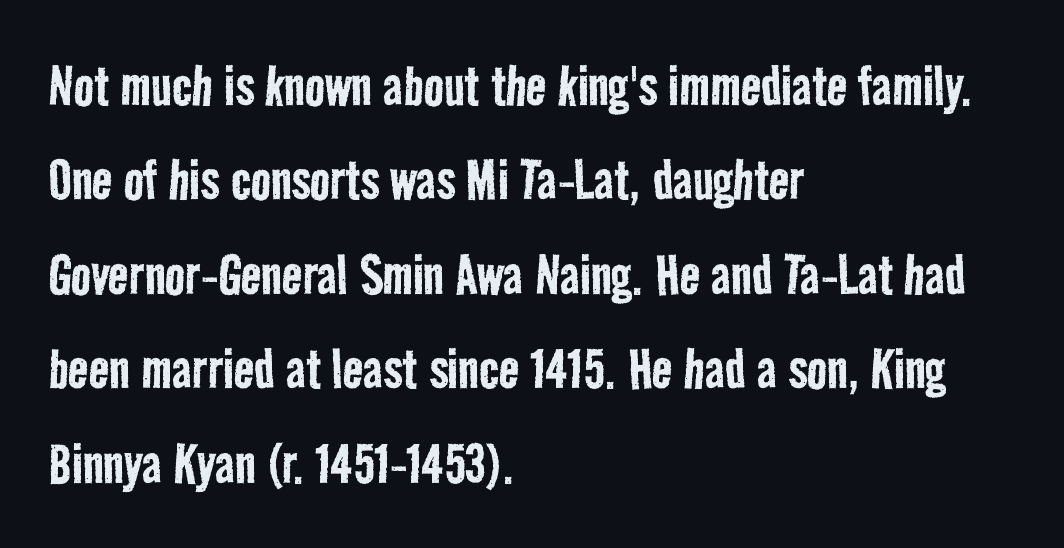
A student would call this left alignment; a typographer would say flush left, rag right. Line spacing here is normal. Each word holds together tightly as a unit, with standard inter-letter gaps. Descender tails drop into unmarked territory.
